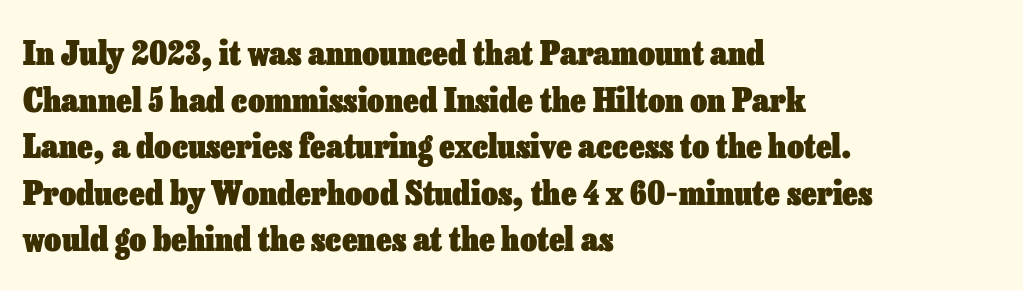
Q: Is the text bold? A: Yes.
Q: Is the text italic (slanted)? A: No, it is upright.
Q: Is the text underlined? A: No.
Q: How is the paragraph aligned? A: Left-aligned.
Q: Is the spacing between letters normal or unusually wide? A: Normal.
Q: Is the spacing between lines tight, normal or loose? A: Normal.
Q: Width (condensed, normal, or wide)? A: Normal.
Q: Stroke contrast? A: Low.
Q: x-height? A: Medium.
Q: Monospaced? A: No.
